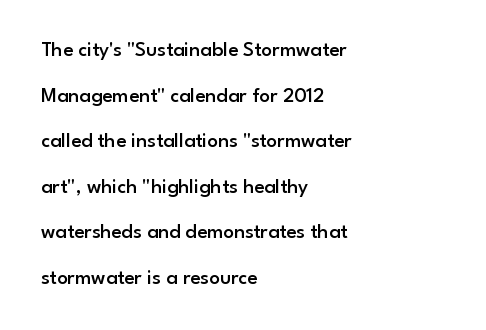
Vertical spacing — loose. Typographic density is moderately raised because the face is semibold. Honestly, the letter spacing is just normal — you wouldn't notice it. If you drew a line through each stem, it would be perfectly vertical.
